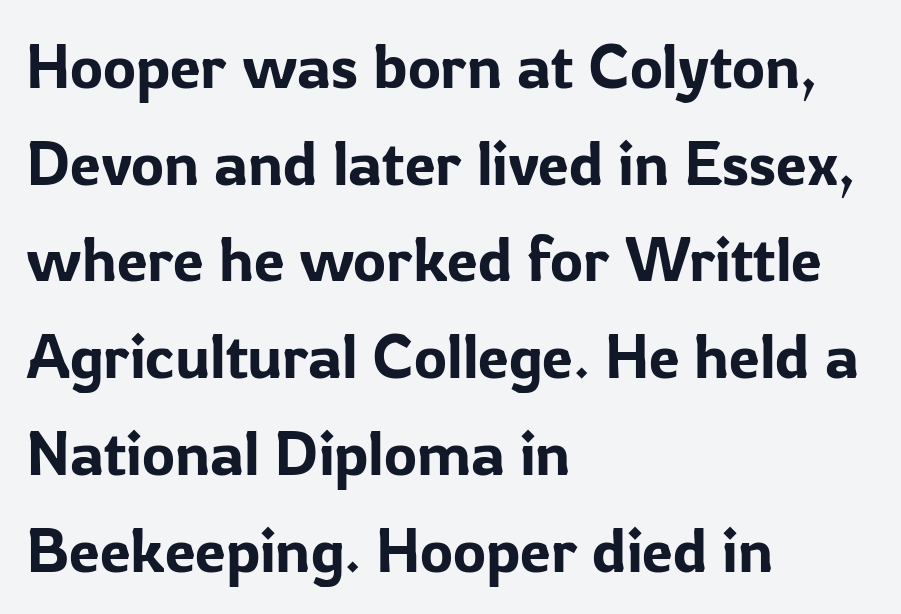
These lines are set flush left with a ragged right edge. Characters follow at the spacing the type designer built in. Unlike italic type, these characters show no tilt at all. This sample uses a sans-serif face.
